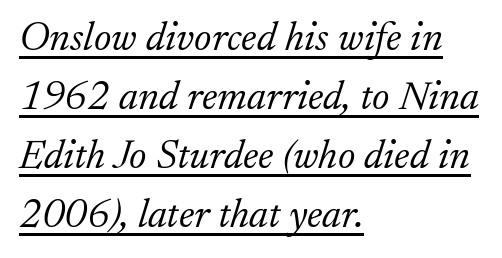
The image shows 41 px light serif type, italic (leaning right); set left-aligned, normal line spacing (1.44x), normal letter spacing, underlined; low stroke contrast and a small x-height.
